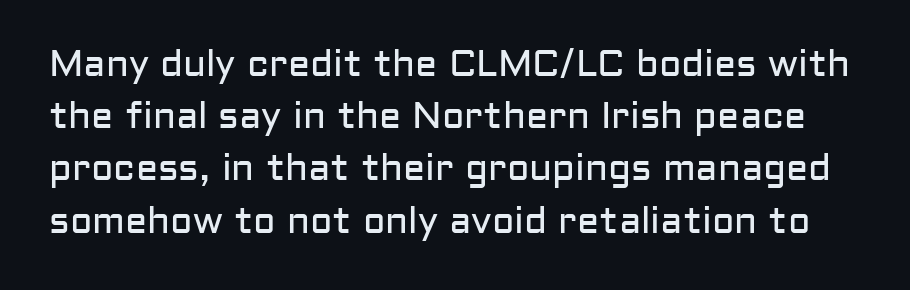
Q: Is the text bold? A: No.
Q: Is the text italic (slanted)? A: No, it is upright.
Q: Is the typeface a serif or a sans-serif typeface? A: Sans-serif.
Q: Is the text underlined? A: No.
Q: Is the spacing between letters normal or unusually wide? A: Normal.
Q: Is the spacing between lines tight, normal or loose? A: Normal.
Q: Width (condensed, normal, or wide)? A: Normal.
Q: Stroke contrast? A: Low.
Q: x-height? A: Medium.
Q: Monospaced? A: No.
